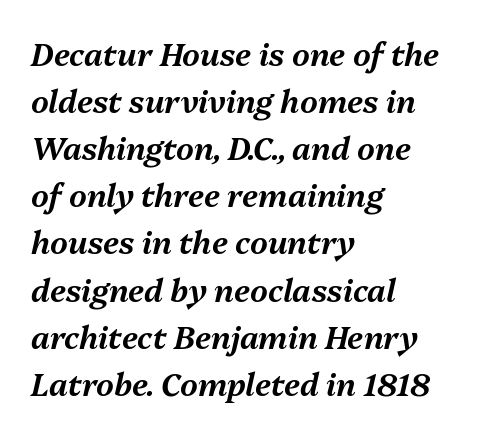
{"italic": "yes", "lean": "right", "slant_degrees": 13, "width": "normal", "stroke_contrast": "medium", "x_height": "medium", "monospaced": "no", "underline": "no", "align": "left", "line_spacing": "normal", "line_spacing_ratio": 1.52, "letter_spacing": "normal", "letter_spacing_em": 0.0, "glyph_px": 31}
